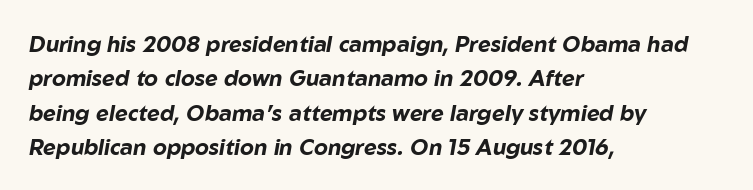
Tall strokes in this sample are angled rather than plumb. The line-height multiplier appears to be the usual default. No word sits above an underline. This sample uses plain, unmodified letter spacing. Left-aligned paragraph, ragged on the right. You'd pick this weight for a headline — it's a proper bold.
